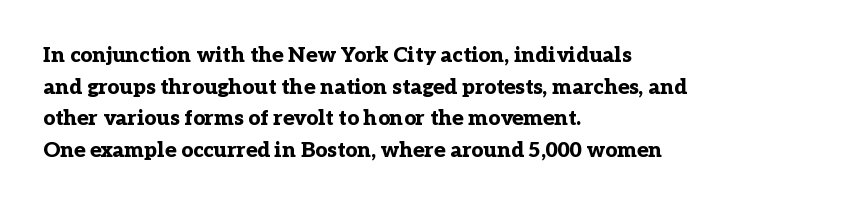
{"italic": "no", "bold": "yes", "underline": "no", "align": "left", "line_spacing": "normal", "line_spacing_ratio": 1.51, "letter_spacing": "normal", "letter_spacing_em": 0.0, "glyph_px": 21}
